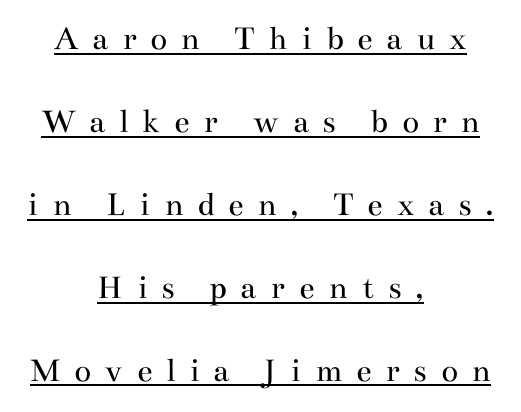
Q: Is the text bold? A: No.
Q: Is the text italic (slanted)? A: No, it is upright.
Q: Is the typeface a serif or a sans-serif typeface? A: Serif.
Q: Is the text underlined? A: Yes.
Q: How is the paragraph aligned? A: Centered.
Q: Is the spacing between letters normal or unusually wide? A: Unusually wide.
Q: Is the spacing between lines tight, normal or loose? A: Loose.
Q: Width (condensed, normal, or wide)? A: Wide.
Q: Stroke contrast? A: Medium.
Q: x-height? A: Small.
Q: Monospaced? A: No.
